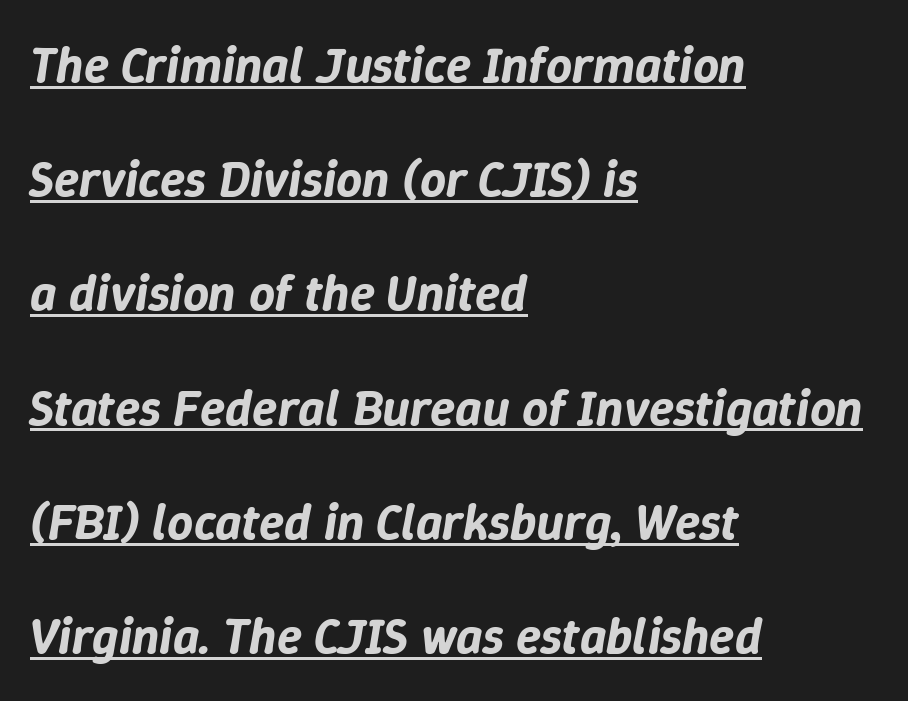
The image shows 51 px text type, italic (leaning right); set left-aligned, loose line spacing (2.24x), normal letter spacing, underlined; low stroke contrast and a medium x-height.
